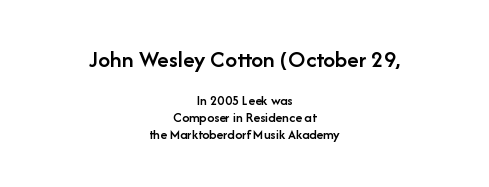
{"italic": "no", "bold": "semi", "underline": "no", "align": "center", "line_spacing_ratio": 1.2, "letter_spacing": "normal", "letter_spacing_em": 0.0, "larger_block": "first", "size_ratio": 1.71, "glyph_px": 24}
